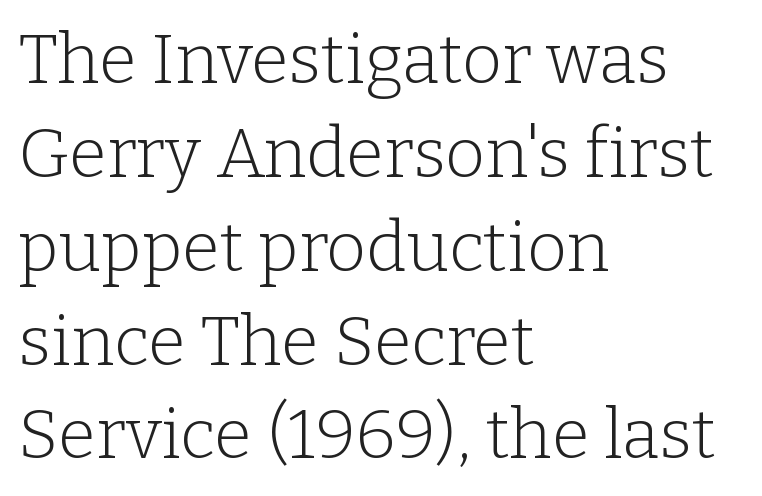
{"serif": "yes", "italic": "no", "bold": "no", "weight": "light", "width": "normal", "stroke_contrast": "low", "x_height": "medium", "monospaced": "no", "underline": "no", "align": "left", "line_spacing": "normal", "line_spacing_ratio": 1.36, "letter_spacing": "normal", "letter_spacing_em": 0.0, "glyph_px": 69}
